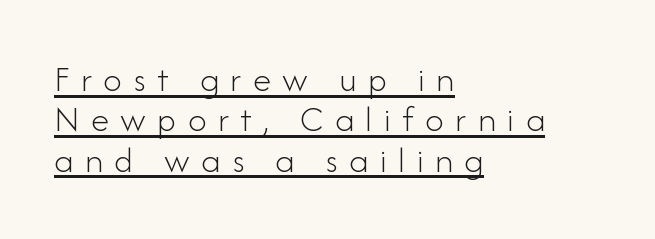
Q: Is the text bold? A: No.
Q: Is the text italic (slanted)? A: No, it is upright.
Q: Is the typeface a serif or a sans-serif typeface? A: Sans-serif.
Q: Is the text underlined? A: Yes.
Q: How is the paragraph aligned? A: Left-aligned.
Q: Is the spacing between letters normal or unusually wide? A: Unusually wide.
Q: Is the spacing between lines tight, normal or loose? A: Tight.
Q: Width (condensed, normal, or wide)? A: Normal.
Q: Stroke contrast? A: Low.
Q: x-height? A: Small.
Q: Monospaced? A: No.
